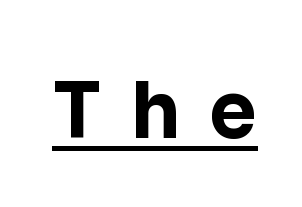
The letters carry no serifs — their stems end cleanly without finishing strokes. These lines are rendered in a variable-pitch font. These lines were composed using upright roman letters. Students, note that the glyphs here are deliberately spaced far apart.
